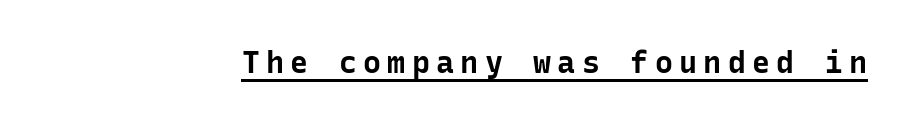
Q: Is the text bold? A: Yes.
Q: Is the text italic (slanted)? A: No, it is upright.
Q: Is the typeface a serif or a sans-serif typeface? A: Sans-serif.
Q: Is the text underlined? A: Yes.
Q: Is the spacing between letters normal or unusually wide? A: Unusually wide.
Q: Width (condensed, normal, or wide)? A: Normal.
Q: Stroke contrast? A: Low.
Q: x-height? A: Medium.
Q: Monospaced? A: Yes.
